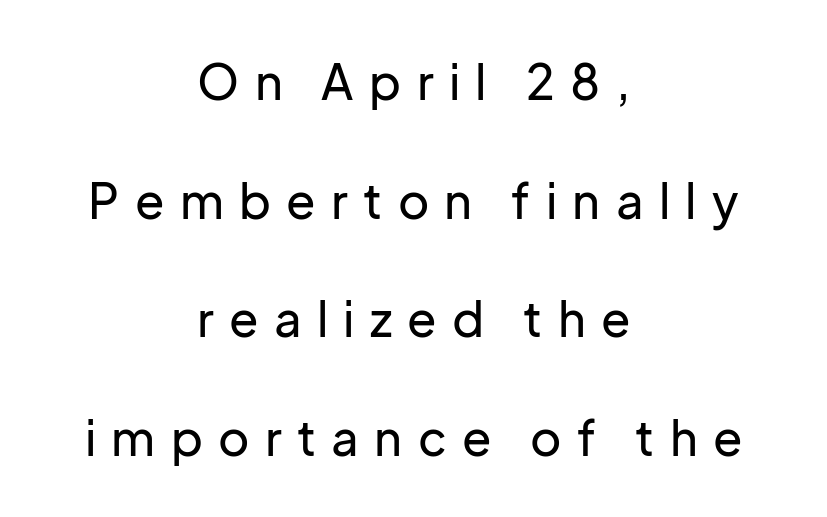
The line-height multiplier appears high, well above default. Serifs: no, the terminals of the letterforms are clean. Spacing between characters has been opened up far beyond the box default. Quick note: not italic, upright.
